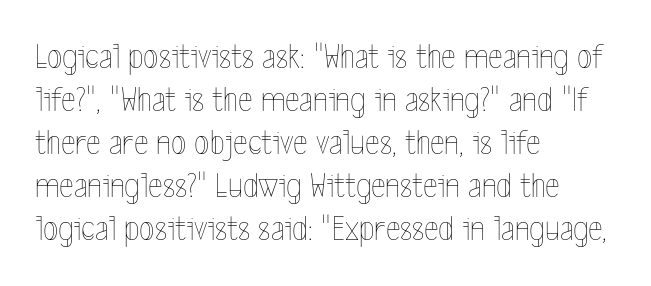
{"italic": "no", "bold": "no", "weight": "thin", "width": "condensed", "x_height": "medium", "monospaced": "no", "underline": "no", "align": "left", "line_spacing_ratio": 1.23, "letter_spacing": "normal", "letter_spacing_em": 0.0, "glyph_px": 35}
